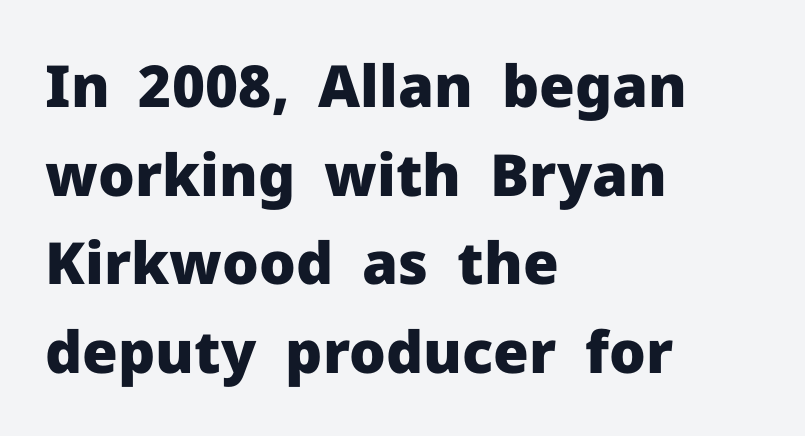
{"serif": "no", "italic": "no", "bold": "yes", "weight": "heavy", "width": "normal", "stroke_contrast": "low", "x_height": "medium", "monospaced": "no", "underline": "no", "align": "left", "line_spacing": "normal", "line_spacing_ratio": 1.53, "letter_spacing": "normal", "letter_spacing_em": 0.0, "glyph_px": 58}
